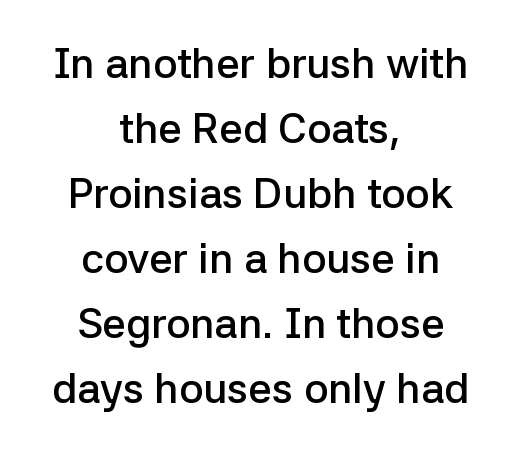
The image shows 42 px semibold sans-serif type, upright; set centered, normal line spacing (1.55x), normal letter spacing, not underlined; low stroke contrast and a medium x-height.
